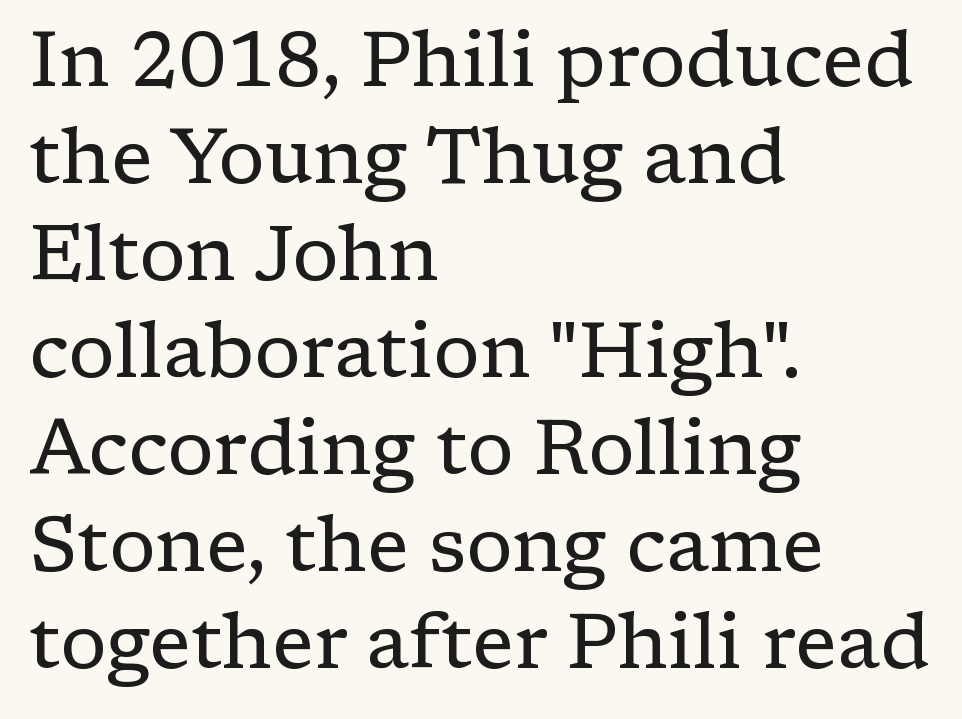
{"serif": "yes", "italic": "no", "bold": "no", "weight": "regular", "width": "normal", "stroke_contrast": "low", "x_height": "medium", "monospaced": "no", "underline": "no", "align": "left", "line_spacing": "normal", "line_spacing_ratio": 1.26, "letter_spacing": "normal", "letter_spacing_em": 0.0, "glyph_px": 77}
